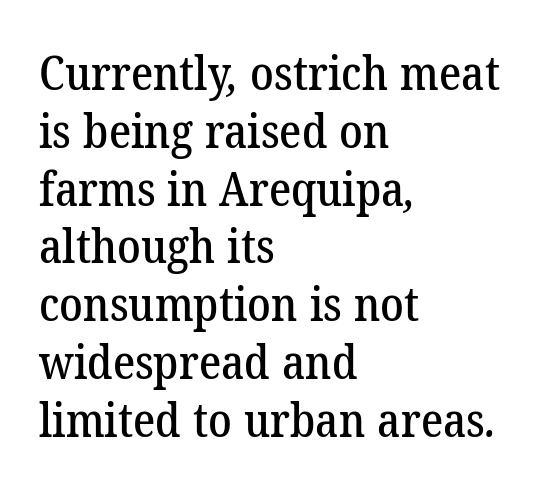
The image shows 47 px serif type; set left-aligned, line spacing 1.23x, normal letter spacing, not underlined; low stroke contrast and a medium x-height.
